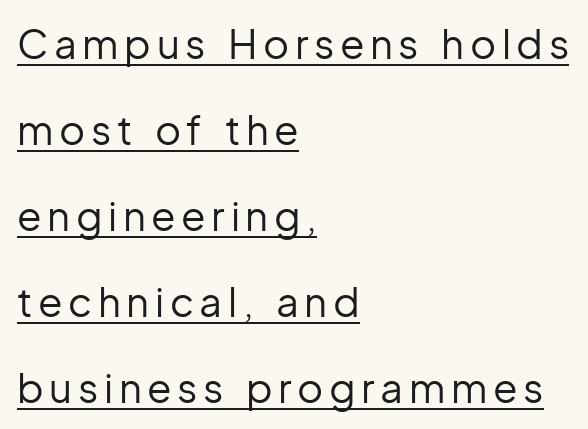
{"serif": "no", "italic": "no", "bold": "no", "weight": "regular", "width": "normal", "stroke_contrast": "low", "x_height": "medium", "monospaced": "no", "underline": "yes", "align": "left", "line_spacing": "loose", "line_spacing_ratio": 2.15, "glyph_px": 40}
